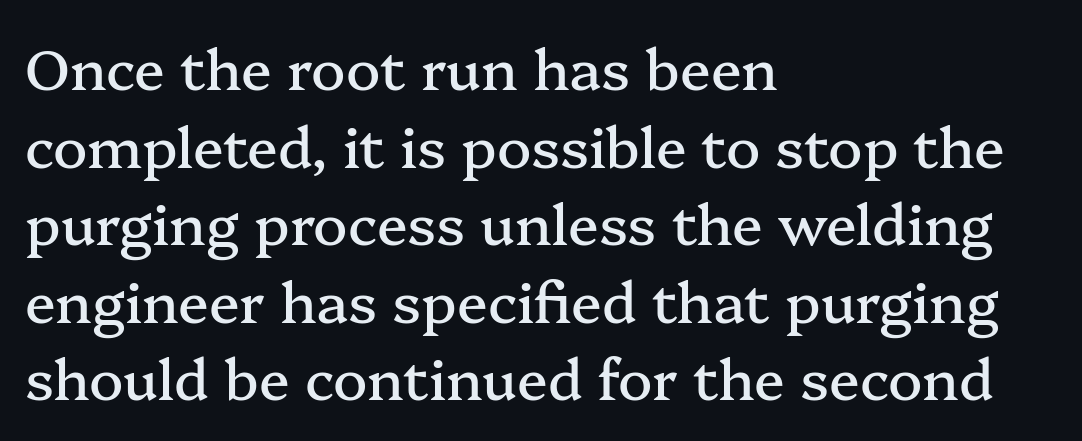
Leftover space on each line is placed entirely after the last word. Type style note: has serifs. Each word holds together tightly as a unit, with standard inter-letter gaps. Every character sits straight up, as roman type does. Evenly set lines give the paragraph a standard silhouette.
